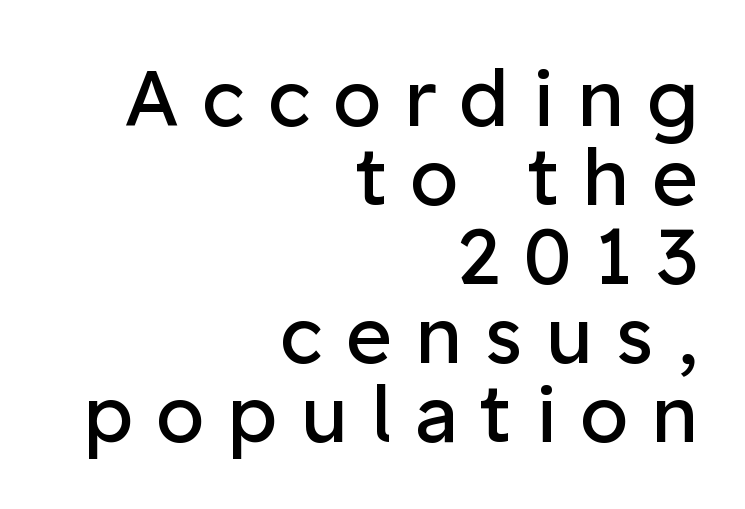
{"serif": "no", "italic": "no", "bold": "no", "weight": "regular", "width": "normal", "stroke_contrast": "low", "x_height": "medium", "monospaced": "no", "underline": "no", "align": "right", "line_spacing": "tight", "line_spacing_ratio": 1.0, "letter_spacing": "wide", "letter_spacing_em": 0.29, "glyph_px": 79}
